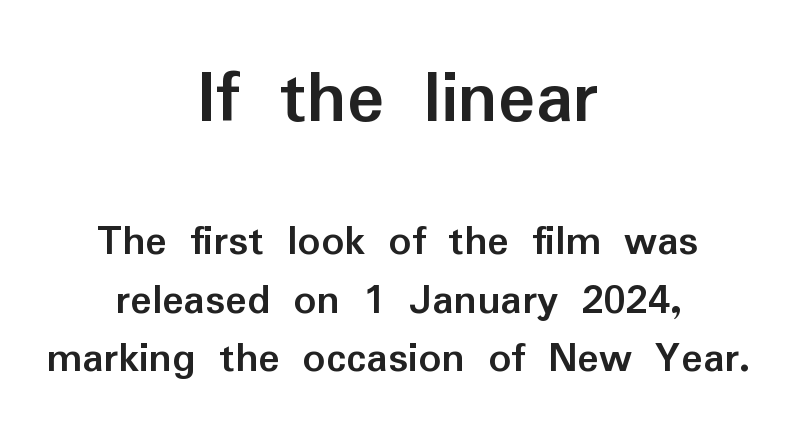
Each word holds together tightly as a unit, with standard inter-letter gaps. Look at the glyph heights: the upper group is clearly the bigger setting. Is the block centered? Yes — each line is placed symmetrically about the middle. The passage shown is typed in a proportional face where columns would drift. This sample uses a sans-serif face. The gap between lines stays unmarked.
